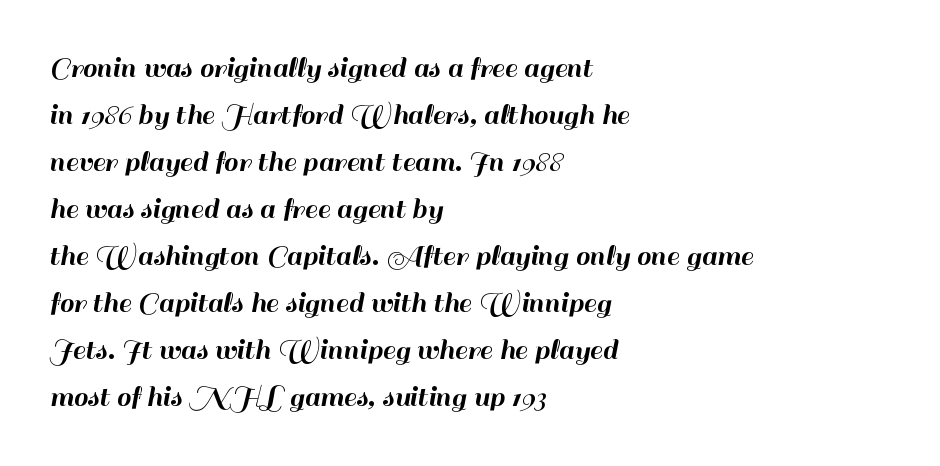
{"serif": "no", "width": "normal", "stroke_contrast": "high", "x_height": "small", "monospaced": "no", "underline": "no", "align": "left", "line_spacing": "normal", "line_spacing_ratio": 1.47, "letter_spacing": "normal", "letter_spacing_em": 0.0, "glyph_px": 32}
